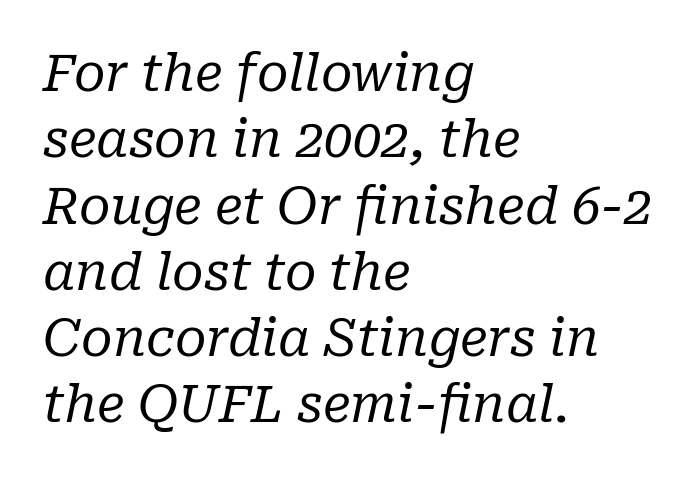
Q: Is the text bold? A: No.
Q: Is the text italic (slanted)? A: Yes, it leans right by about 10 degrees.
Q: Is the typeface a serif or a sans-serif typeface? A: Serif.
Q: Is the text underlined? A: No.
Q: How is the paragraph aligned? A: Left-aligned.
Q: Is the spacing between letters normal or unusually wide? A: Normal.
Q: Is the spacing between lines tight, normal or loose? A: Normal.
Q: Width (condensed, normal, or wide)? A: Normal.
Q: Stroke contrast? A: Low.
Q: x-height? A: Medium.
Q: Monospaced? A: No.
